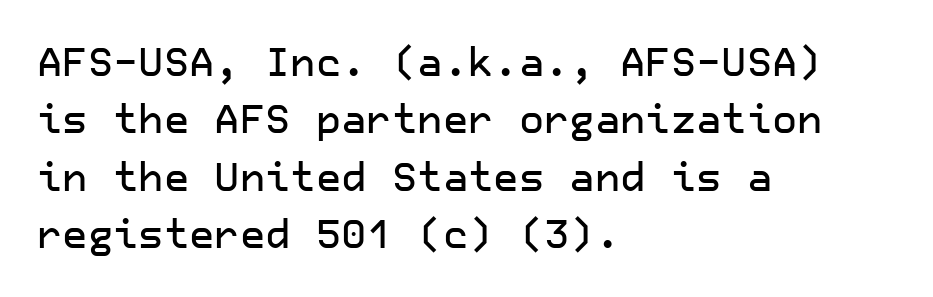
Q: Is the text italic (slanted)? A: No, it is upright.
Q: Is the typeface a serif or a sans-serif typeface? A: Sans-serif.
Q: Is the text underlined? A: No.
Q: How is the paragraph aligned? A: Left-aligned.
Q: Is the spacing between letters normal or unusually wide? A: Normal.
Q: Is the spacing between lines tight, normal or loose? A: Normal.
Q: Width (condensed, normal, or wide)? A: Normal.
Q: Stroke contrast? A: Low.
Q: x-height? A: Medium.
